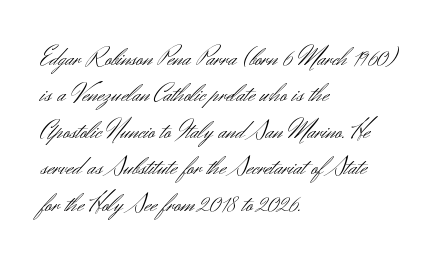
Q: Is the text bold? A: No.
Q: Is the text italic (slanted)? A: Yes.
Q: Is the text underlined? A: No.
Q: How is the paragraph aligned? A: Left-aligned.
Q: Is the spacing between letters normal or unusually wide? A: Normal.
Q: Is the spacing between lines tight, normal or loose? A: Normal.
